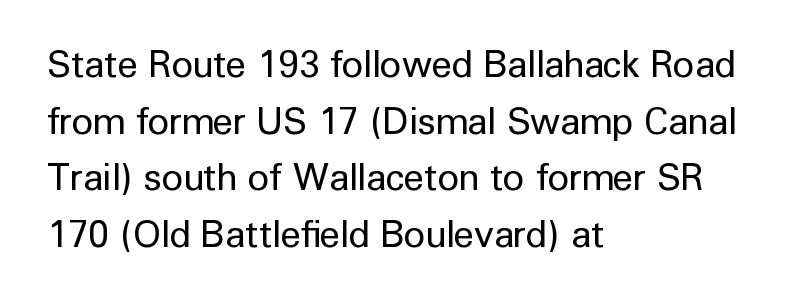
The image shows 37 px regular-weight sans-serif type, upright; set left-aligned, normal line spacing (1.53x), normal letter spacing, not underlined; low stroke contrast and a medium x-height.
